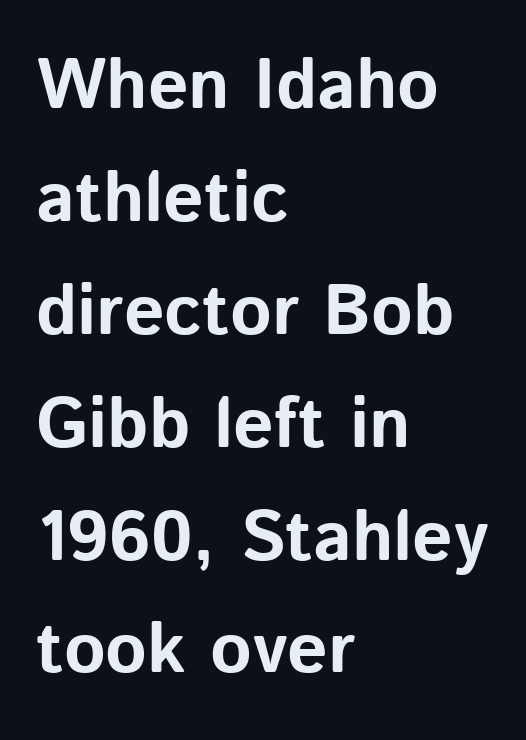
The image shows 71 px bold sans-serif type, upright; set left-aligned, normal line spacing (1.59x), normal letter spacing, not underlined; low stroke contrast and a medium x-height.
